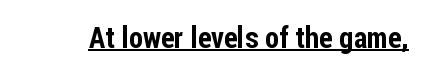
Beneath each row of characters lies a ruled line. Honestly, the letter spacing is just normal — you wouldn't notice it. Letterform terminals end flat and unadorned throughout the passage. The type sits square on the baseline with zero lean. The passage shown is typed in a proportional face where columns would drift.
